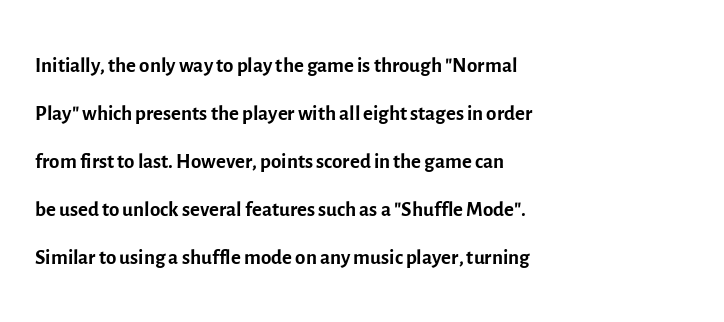
{"serif": "no", "italic": "no", "bold": "no", "weight": "regular", "width": "normal", "x_height": "medium", "monospaced": "no", "underline": "no", "align": "left", "line_spacing": "normal", "line_spacing_ratio": 1.6, "letter_spacing": "normal", "letter_spacing_em": 0.0, "glyph_px": 30}
